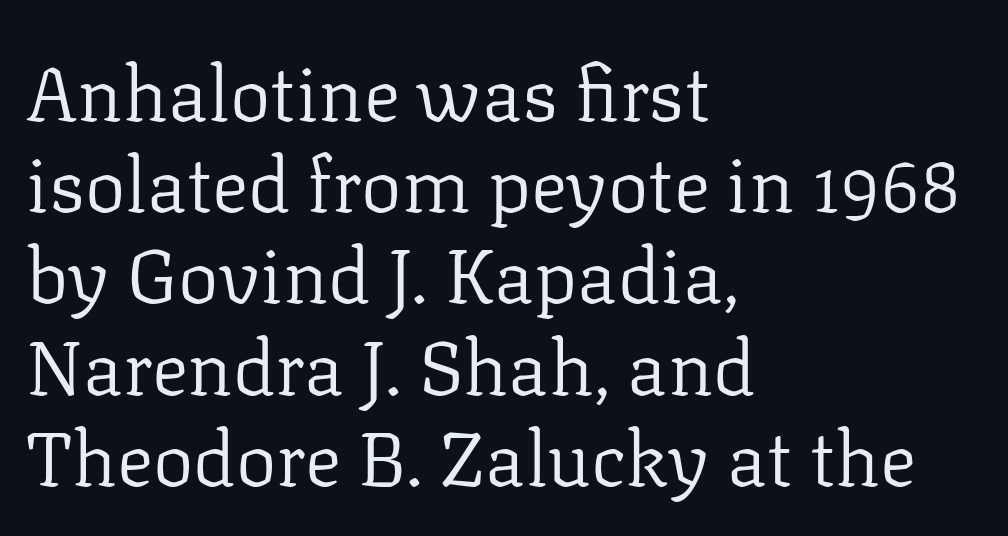
The image shows 76 px regular-weight serif type, upright; set left-aligned, line spacing 1.2x, normal letter spacing, not underlined; low stroke contrast and a medium x-height.
